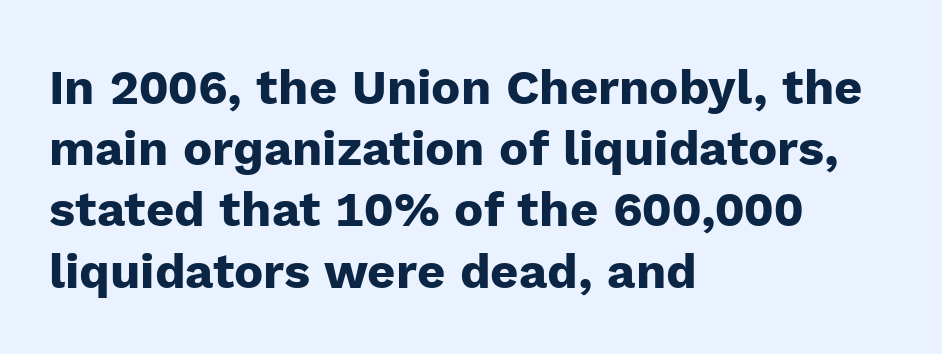
The image shows 49 px heavy sans-serif type, upright; set left-aligned, normal line spacing (1.25x), normal letter spacing, not underlined; low stroke contrast and a medium x-height.
